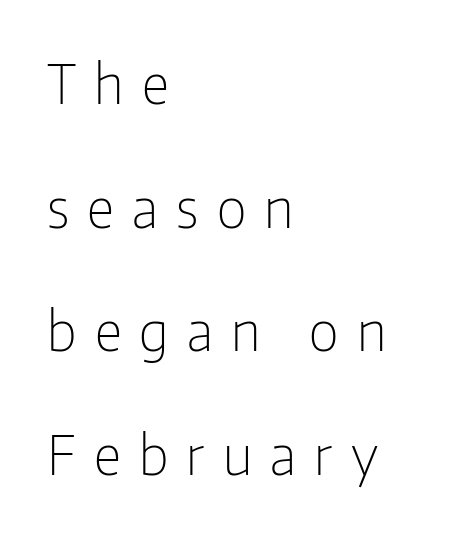
Is the block centered? No — it sits flush against the left margin. A typesetter would call this proportional, since set widths differ per character. Each new line begins a long way beneath the previous one. No letter is thick-stroked: the sample isn't bold.
